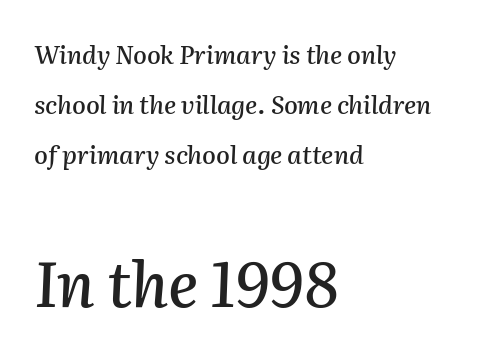
{"italic": "yes", "lean": "right", "slant_degrees": 2, "width": "normal", "stroke_contrast": "medium", "x_height": "medium", "monospaced": "no", "underline": "no", "align": "left", "line_spacing": "loose", "line_spacing_ratio": 2.01, "letter_spacing": "normal", "letter_spacing_em": 0.0, "larger_block": "second", "size_ratio": 2.48, "glyph_px": 62}
